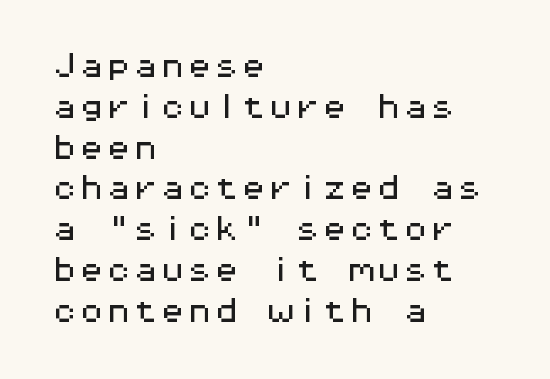
The typography opts for an upright posture over an oblique one. Descenders hang freely into open space. The rag falls on the right side of this text block. No extra tracking has been applied to these lines. Does the leading feel generous? No, just average.
